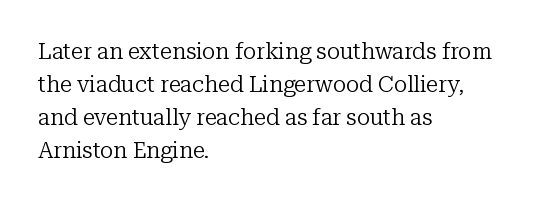
The image shows 22 px text type, upright; set left-aligned, normal line spacing (1.5x), normal letter spacing, not underlined.
